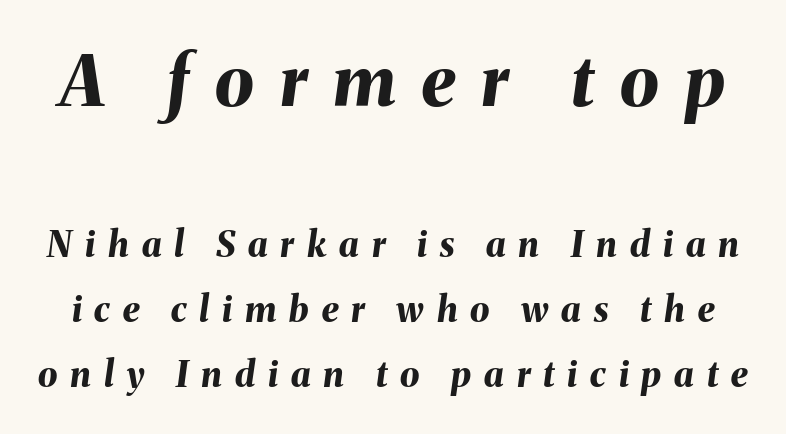
{"italic": "yes", "lean": "right", "slant_degrees": 8, "bold": "yes", "weight": "bold", "width": "normal", "stroke_contrast": "medium", "x_height": "medium", "monospaced": "no", "underline": "no", "line_spacing_ratio": 1.85, "letter_spacing": "wide", "letter_spacing_em": 0.37, "larger_block": "first", "size_ratio": 2.0, "glyph_px": 70}
